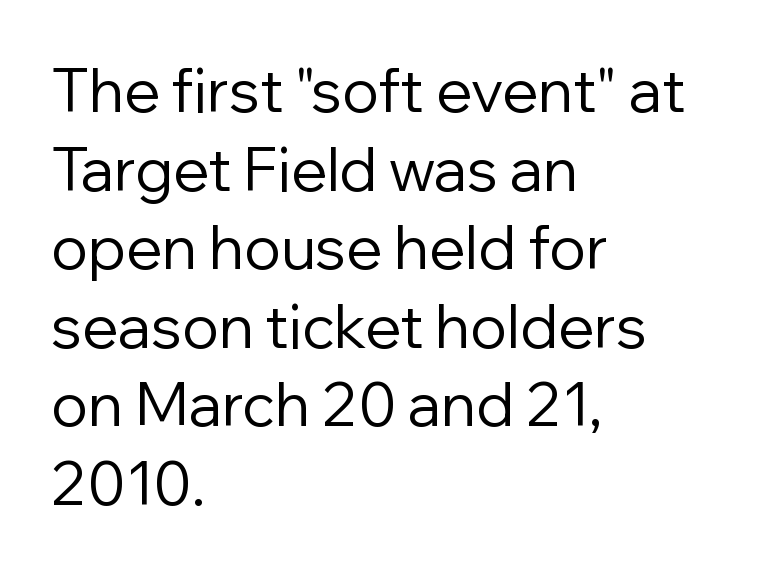
Q: Is the text bold? A: No.
Q: Is the text italic (slanted)? A: No, it is upright.
Q: Is the typeface a serif or a sans-serif typeface? A: Sans-serif.
Q: Is the text underlined? A: No.
Q: How is the paragraph aligned? A: Left-aligned.
Q: Is the spacing between letters normal or unusually wide? A: Normal.
Q: Is the spacing between lines tight, normal or loose? A: Normal.
Q: Width (condensed, normal, or wide)? A: Normal.
Q: Stroke contrast? A: Low.
Q: x-height? A: Medium.
Q: Monospaced? A: No.
